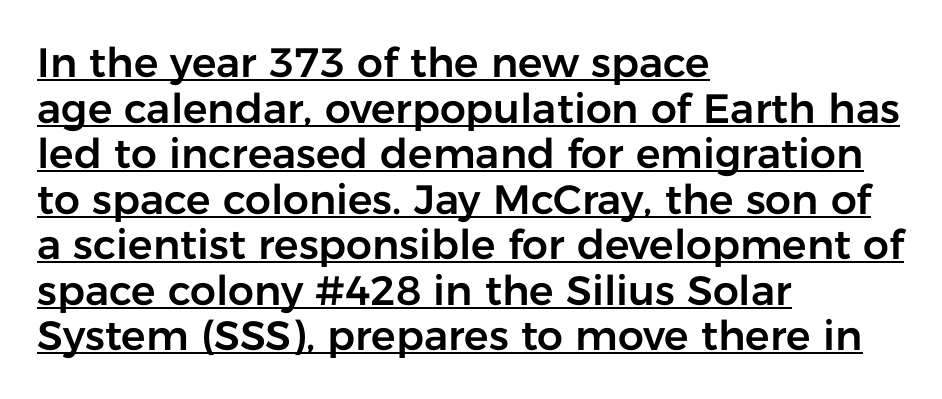
The image shows 41 px sans-serif type, upright; set left-aligned, tight line spacing (1.11x), normal letter spacing, underlined; low stroke contrast and a medium x-height.
